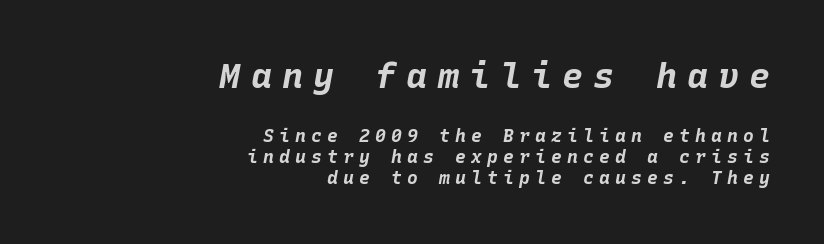
You could count columns in this text — the font is strictly monospaced. Caption: upper text group enlarged, lower text group reduced. Quick note: underline off. These lines have a slow, spaced-out rhythm from letter to letter. In terms of weight, the rendering is a true, heavy bold.
